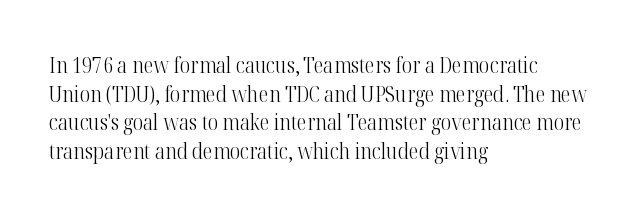
{"italic": "no", "bold": "no", "underline": "no", "align": "left", "line_spacing": "normal", "line_spacing_ratio": 1.3, "letter_spacing": "normal", "letter_spacing_em": 0.0, "glyph_px": 22}
